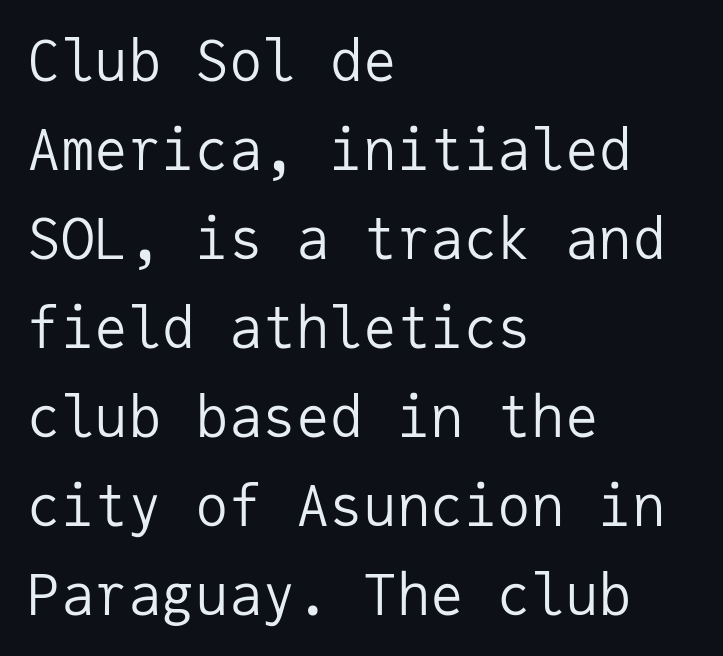
Q: Is the text bold? A: No.
Q: Is the text italic (slanted)? A: No, it is upright.
Q: Is the typeface a serif or a sans-serif typeface? A: Sans-serif.
Q: Is the text underlined? A: No.
Q: How is the paragraph aligned? A: Left-aligned.
Q: Is the spacing between letters normal or unusually wide? A: Normal.
Q: Is the spacing between lines tight, normal or loose? A: Normal.
Q: Width (condensed, normal, or wide)? A: Normal.
Q: Stroke contrast? A: Low.
Q: x-height? A: Medium.
Q: Monospaced? A: Yes.
